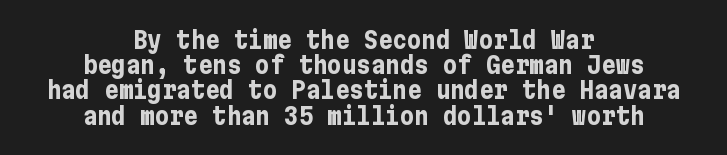
{"italic": "no", "bold": "yes", "underline": "no", "align": "center", "line_spacing": "tight", "line_spacing_ratio": 1.05, "letter_spacing": "normal", "letter_spacing_em": 0.0, "glyph_px": 24}
